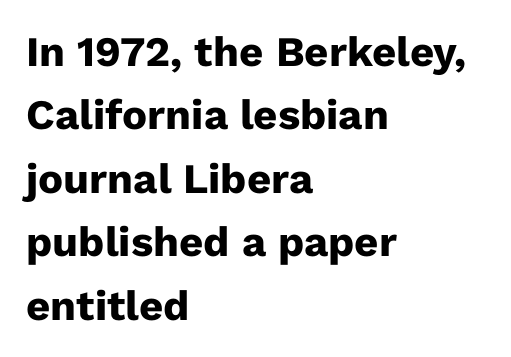
{"serif": "no", "italic": "no", "bold": "yes", "weight": "heavy", "width": "normal", "stroke_contrast": "low", "x_height": "medium", "monospaced": "no", "underline": "no", "align": "left", "line_spacing": "normal", "line_spacing_ratio": 1.51, "letter_spacing": "normal", "letter_spacing_em": 0.0, "glyph_px": 42}
